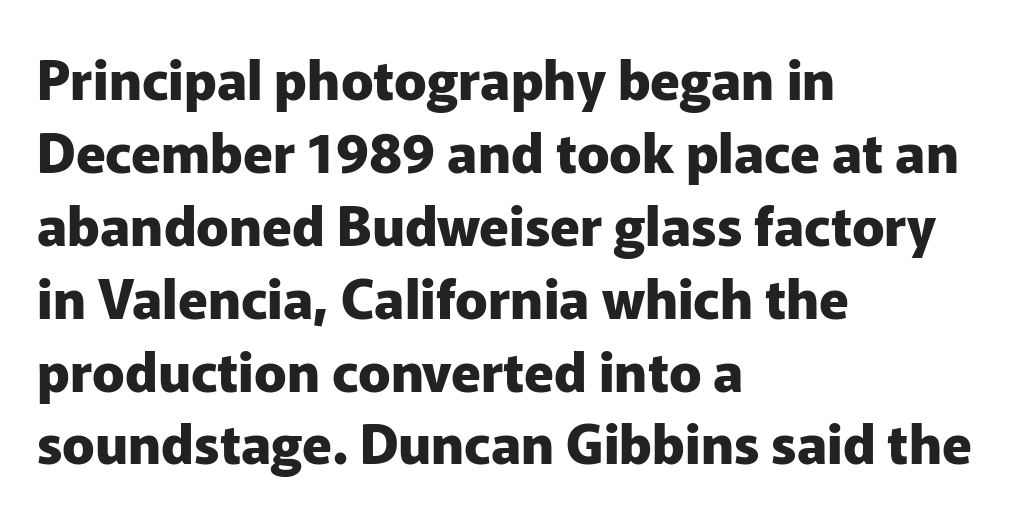
The image shows 54 px heavy sans-serif type, upright; set left-aligned, normal line spacing (1.35x), normal letter spacing, not underlined; low stroke contrast and a medium x-height.
